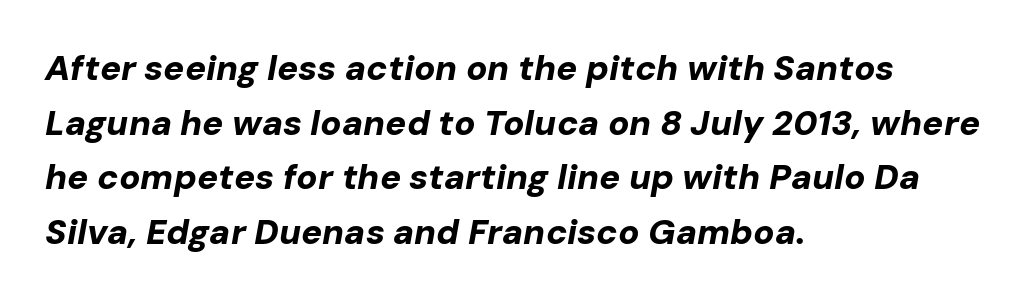
{"italic": "yes", "lean": "right", "slant_degrees": 10, "bold": "yes", "weight": "bold", "width": "normal", "stroke_contrast": "low", "x_height": "medium", "monospaced": "no", "underline": "no", "align": "left", "line_spacing": "normal", "line_spacing_ratio": 1.56, "letter_spacing": "normal", "letter_spacing_em": 0.0, "glyph_px": 35}
